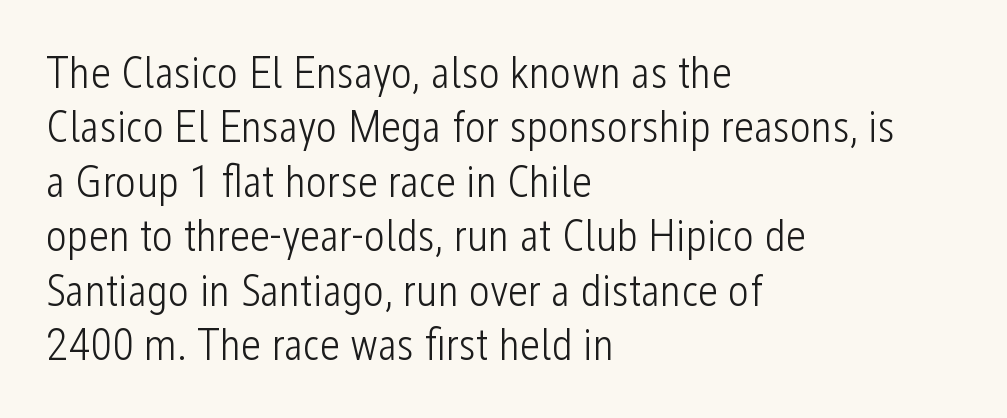
Nobody touched the tracking dial on this one. Does the lettering tilt? It doesn't — this is upright. Looks like regular typesetting: each glyph gets only the width it needs. If you drew a ruler down the left edge, every line would touch it. Descenders are the only things crossing below the line. The rendering shows plain stroke endings on the letterforms — a sans-serif design.
